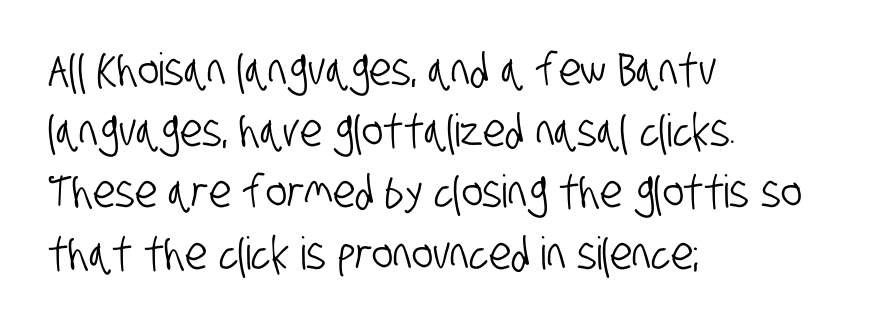
The image shows 45 px condensed sans-serif type; set left-aligned, normal line spacing (1.36x), normal letter spacing, not underlined; low stroke contrast and a large x-height.
